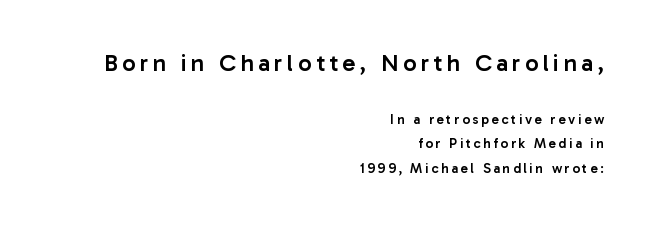
The image shows 24 px text type, upright; set right-aligned, line spacing 1.77x, not underlined; the first (top) block is 1.71x larger.
